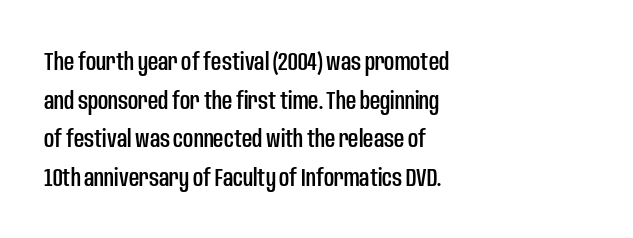
The image shows 25 px text type, upright; set left-aligned, normal line spacing (1.55x), normal letter spacing, not underlined.
